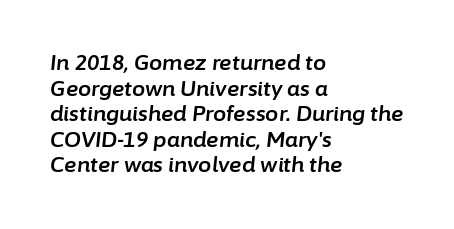
You could call the tracking neutral — neither tight nor loose. Short and long lines alike share a common starting point at left. Glance below the letters and you will spot only blank space. Designer's note — italics engaged.
